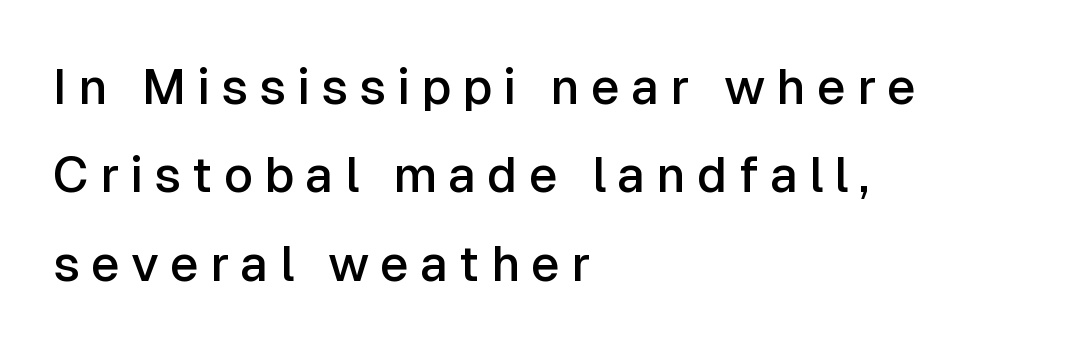
{"serif": "no", "italic": "no", "bold": "semi", "weight": "semibold", "width": "normal", "stroke_contrast": "low", "x_height": "medium", "monospaced": "no", "underline": "no", "align": "left", "line_spacing_ratio": 1.77, "letter_spacing": "wide", "letter_spacing_em": 0.22, "glyph_px": 50}
